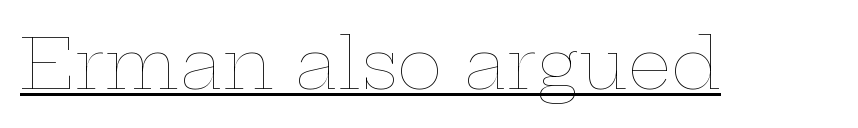
Q: Is the text bold? A: No.
Q: Is the text italic (slanted)? A: No, it is upright.
Q: Is the text underlined? A: Yes.
Q: Is the spacing between letters normal or unusually wide? A: Normal.
Q: Width (condensed, normal, or wide)? A: Wide.
Q: Stroke contrast? A: Low.
Q: x-height? A: Medium.
Q: Monospaced? A: No.
